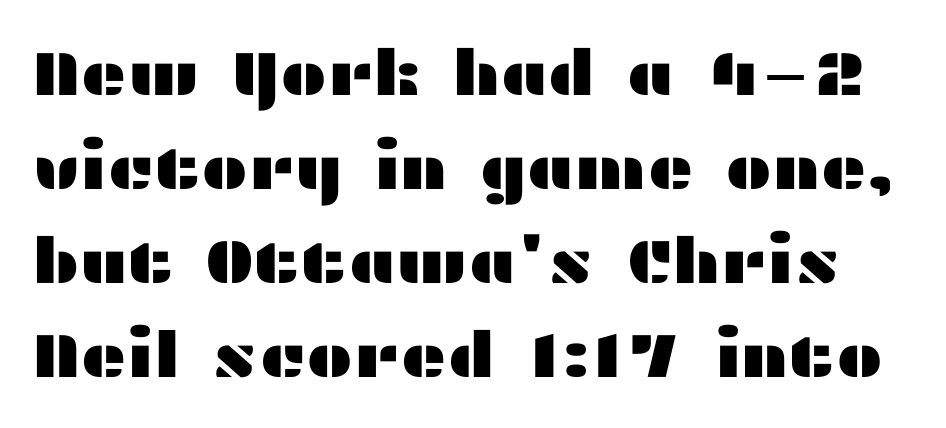
Font category for this specimen: sans-serif. Is there any slant? The stems are plumb. Baseline-to-baseline distance is the conventional proportion of letter height. Tracking here is standard; glyphs follow each other at the usual distance.
